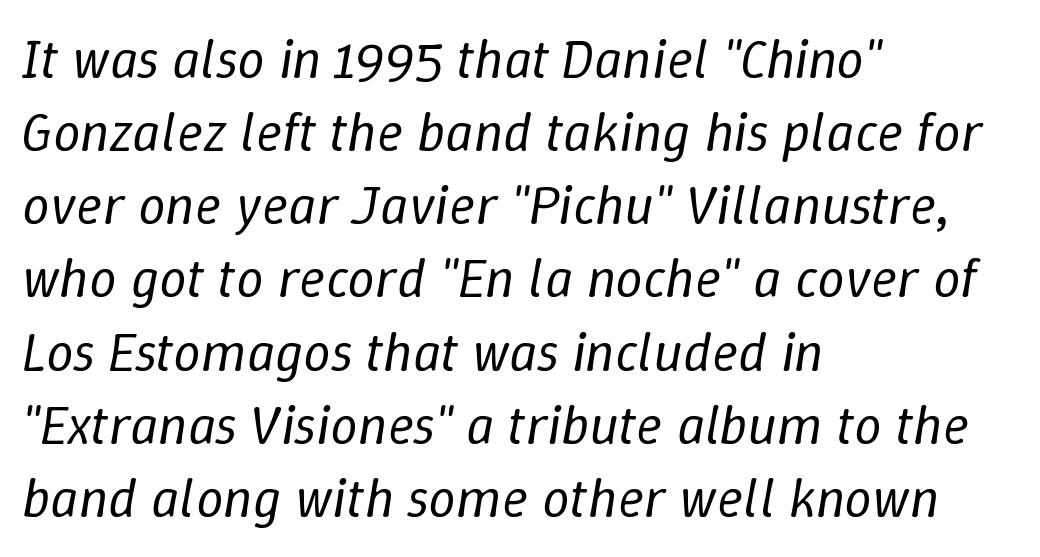
The compositor pushed each line to the left boundary. Here the designer chose a conventional face with non-uniform glyph widths. The font is comparable to plain body text, perhaps lighter. Underline: absent. The rendering applies a slant to the glyphs. One glance says typical: line gaps are just what's usual.
